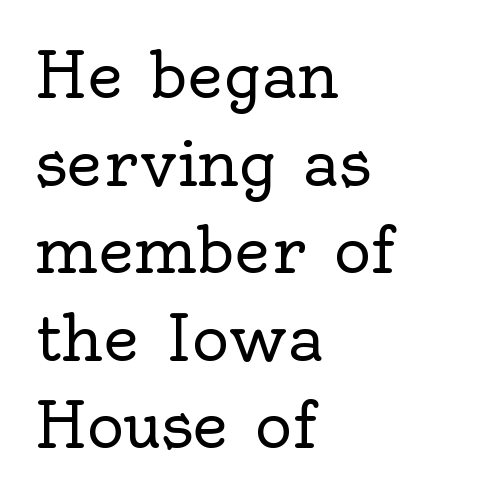
{"serif": "yes", "italic": "no", "bold": "no", "weight": "regular", "width": "normal", "x_height": "small", "monospaced": "no", "underline": "no", "align": "left", "line_spacing": "normal", "line_spacing_ratio": 1.39, "letter_spacing": "normal", "letter_spacing_em": 0.0, "glyph_px": 63}
